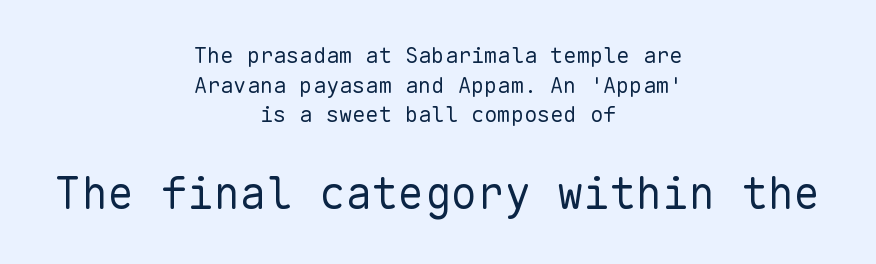
Q: Is the text bold? A: No.
Q: Is the text italic (slanted)? A: No, it is upright.
Q: Is the typeface a serif or a sans-serif typeface? A: Sans-serif.
Q: Is the text underlined? A: No.
Q: How is the paragraph aligned? A: Centered.
Q: Is the spacing between letters normal or unusually wide? A: Normal.
Q: Is the spacing between lines tight, normal or loose? A: Normal.
Q: Which block of text is set in a larger size, the first (top) or the second (bottom)? A: The second (bottom) one.
Q: Width (condensed, normal, or wide)? A: Normal.
Q: Stroke contrast? A: Low.
Q: x-height? A: Medium.
Q: Monospaced? A: Yes.
